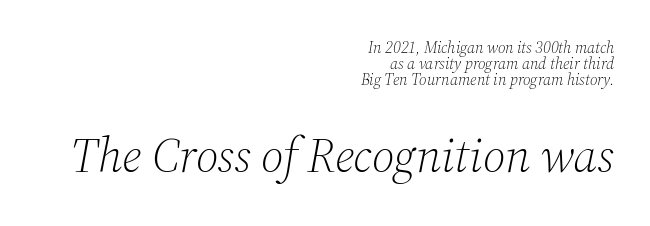
Each word holds together tightly as a unit, with standard inter-letter gaps. Block two is the big one; block one sits smaller above it. Does the type have serifs? Yes, each stem ends in a small foot. Italic: yes, the glyphs are oblique. The rendering uses natural spacing where letterforms have individual widths.
